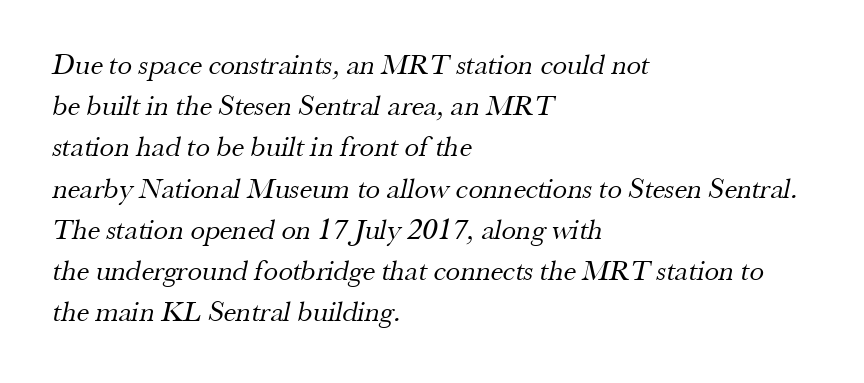
Note the varied advance widths — an 'i' is clearly narrower than an 'm'. Decoration check: the copy has no underline. The letterforms sit shoulder to shoulder at normal distance. Look at the bottom of the vertical strokes: they flare into serifs here.
